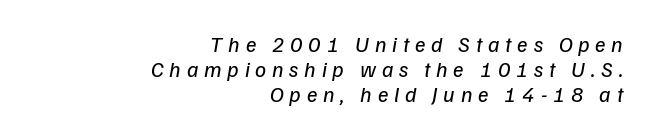
{"italic": "yes", "lean": "right", "slant_degrees": 9, "bold": "no", "underline": "no", "align": "right", "line_spacing": "tight", "line_spacing_ratio": 1.14, "letter_spacing": "wide", "letter_spacing_em": 0.26, "glyph_px": 22}
